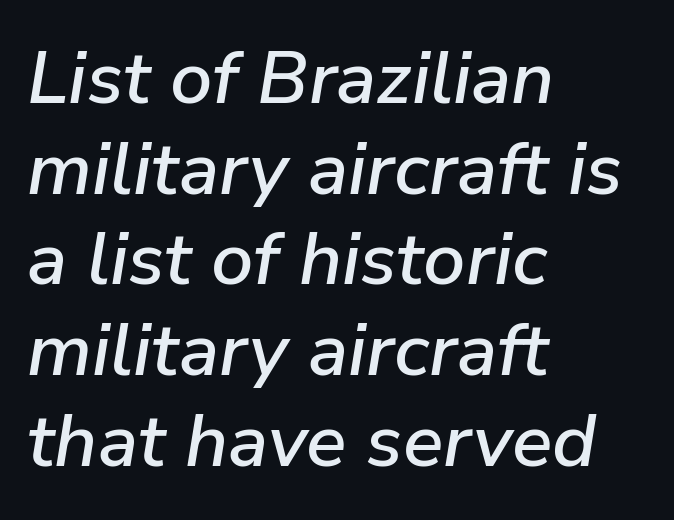
Tall strokes in this sample are angled rather than plumb. Character widths vary here, with narrow letters taking less room than wide ones. In terms of letterspacing, this is plain default setting. Reading down the block, your eye returns to a fixed left position each line. This rendering features lettering with no underline.
